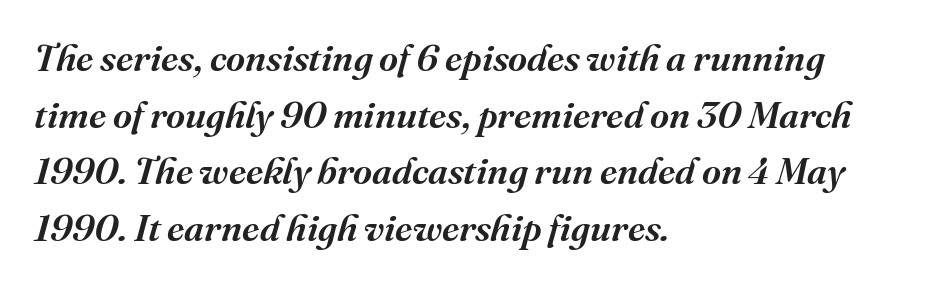
Does extra space separate the letters? No, they use regular spacing. The ragged edge is on the right, which tells us the setting is flush left. The rendering uses natural spacing where letterforms have individual widths. It's the slanting kind of type. The baseline area is clear.
